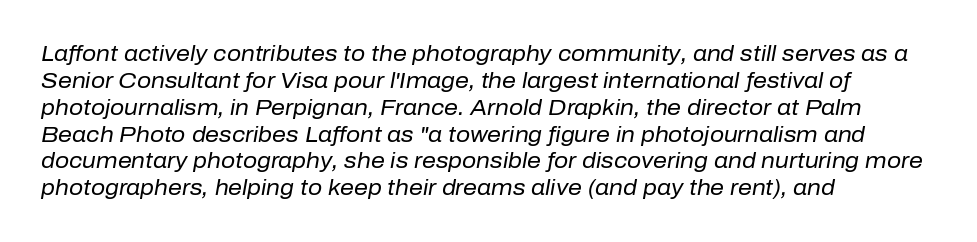
Q: Is the text bold? A: No.
Q: Is the text italic (slanted)? A: Yes, it leans right by about 10 degrees.
Q: Is the text underlined? A: No.
Q: How is the paragraph aligned? A: Left-aligned.
Q: Is the spacing between letters normal or unusually wide? A: Normal.
